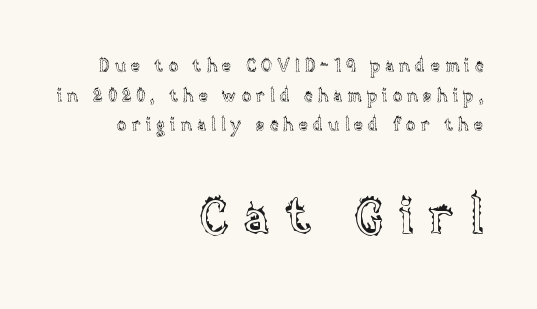
The image shows 50 px text type, upright; set right-aligned, line spacing 1.75x, unusually wide letter spacing (+0.3 em), not underlined; the second (bottom) block is 2.94x larger; a large x-height.
